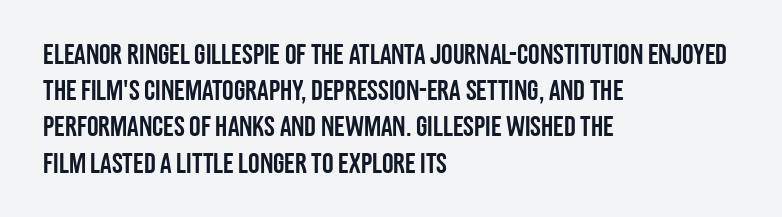
The image shows 29 px condensed sans-serif type, upright; set left-aligned, normal line spacing (1.25x), normal letter spacing, not underlined; low stroke contrast and a large x-height.
